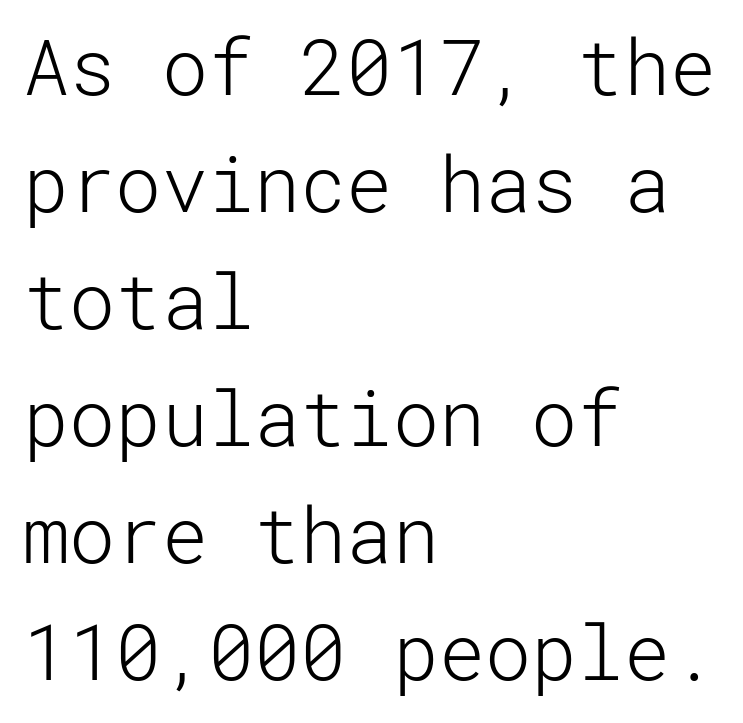
Q: Is the text bold? A: No.
Q: Is the text italic (slanted)? A: No, it is upright.
Q: Is the typeface a serif or a sans-serif typeface? A: Sans-serif.
Q: Is the text underlined? A: No.
Q: How is the paragraph aligned? A: Left-aligned.
Q: Is the spacing between letters normal or unusually wide? A: Normal.
Q: Is the spacing between lines tight, normal or loose? A: Normal.
Q: Width (condensed, normal, or wide)? A: Normal.
Q: Stroke contrast? A: Low.
Q: x-height? A: Medium.
